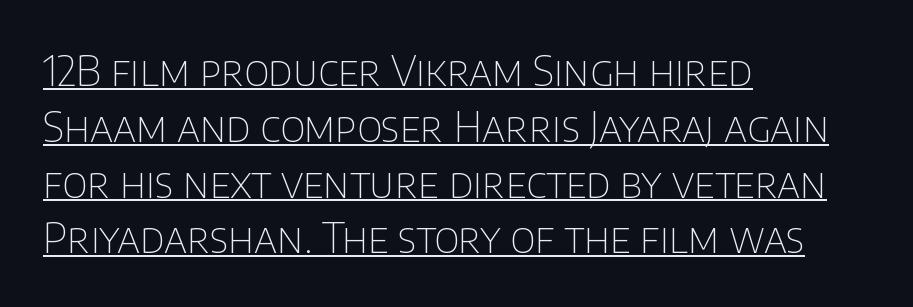
Is there any slant? The stems are plumb. Here the designer chose a conventional face with non-uniform glyph widths. A baseline rule has been typeset under these characters. Each new line begins a customary step beneath the previous one. The letters carry no serifs — their stems end cleanly without finishing strokes.
